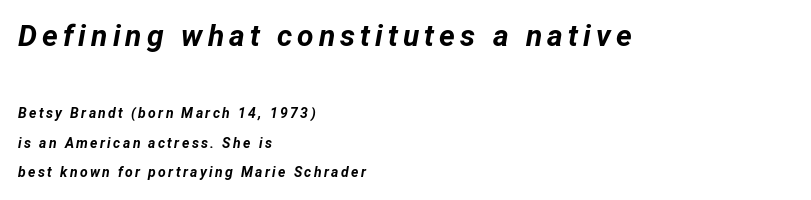
The image shows 30 px bold type, italic (leaning right); set left-aligned, loose line spacing (2.11x), not underlined; the first (top) block is 2.14x larger; low stroke contrast and a medium x-height.
